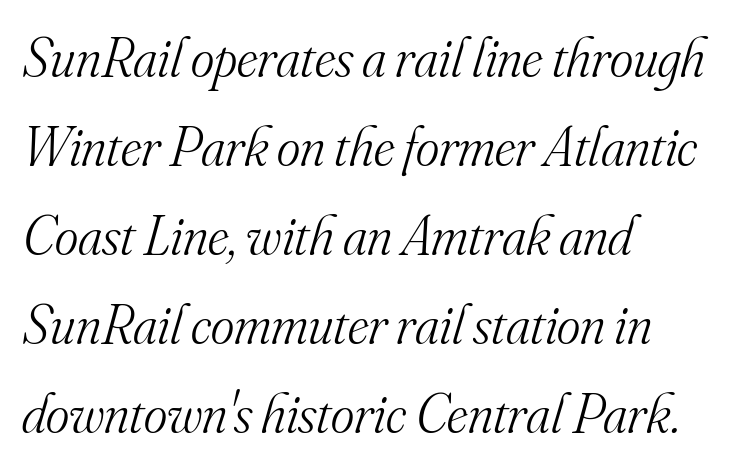
Each line starts at the same left margin while the right side varies. Old-style or modern, the face here clearly has serifs. Do the characters align in a grid? No, the font is proportional. Emphasis-style slanted type is in use.
